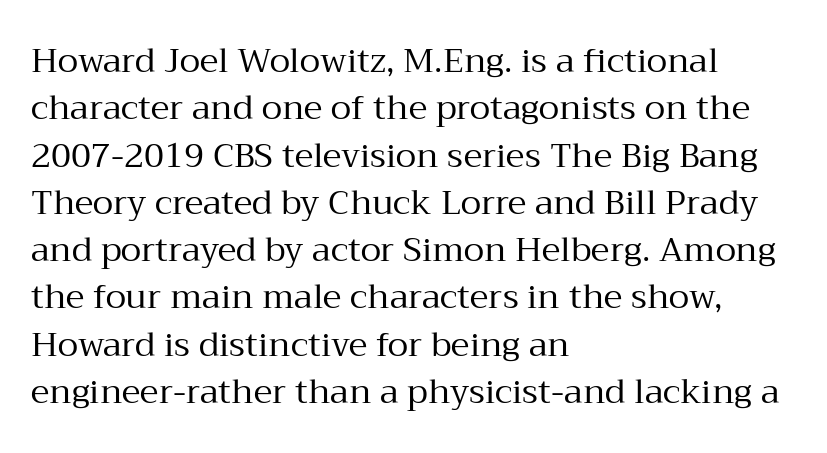
The image shows 34 px regular-weight serif type, upright; set left-aligned, normal line spacing (1.39x), normal letter spacing, not underlined; medium stroke contrast and a medium x-height.
